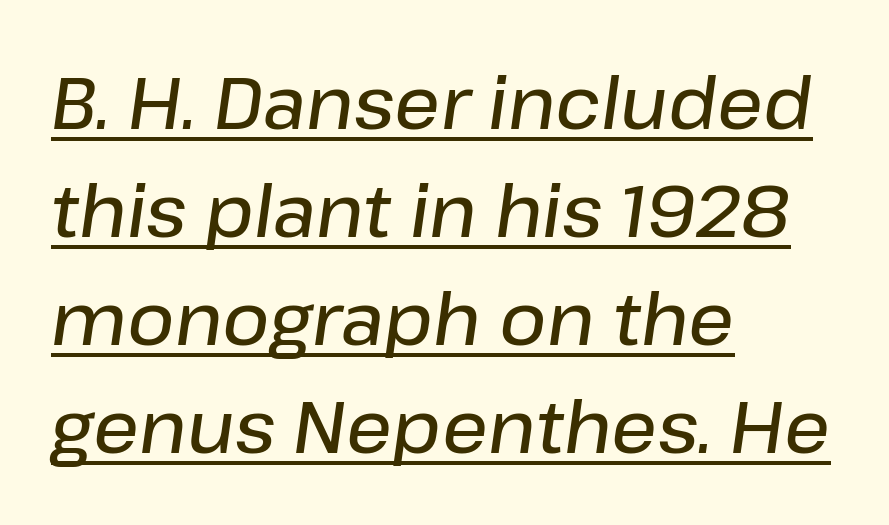
{"italic": "yes", "lean": "right", "slant_degrees": 8, "bold": "semi", "weight": "semibold", "width": "normal", "stroke_contrast": "low", "x_height": "medium", "monospaced": "no", "underline": "yes", "align": "left", "line_spacing": "normal", "line_spacing_ratio": 1.5, "letter_spacing": "normal", "letter_spacing_em": 0.0, "glyph_px": 72}
